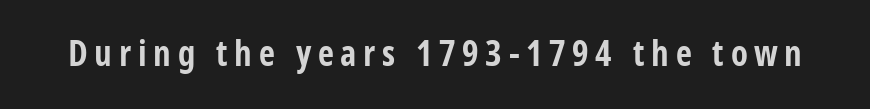
The image shows 35 px bold, condensed sans-serif type, upright; set not underlined; low stroke contrast and a large x-height.
